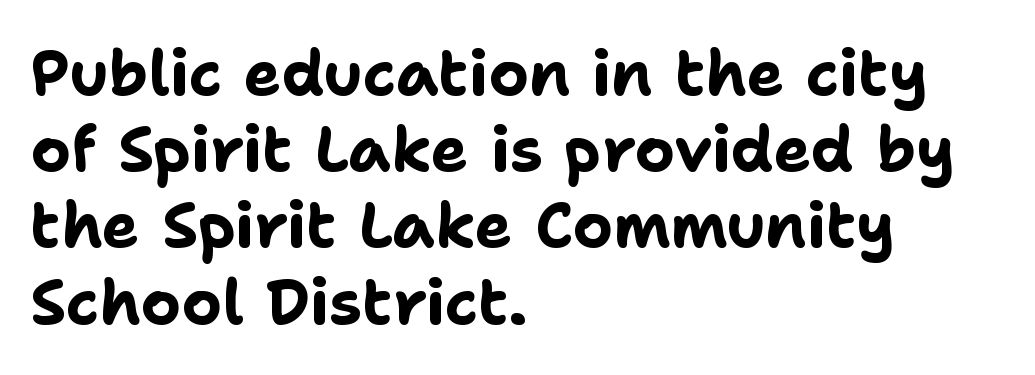
The image shows 63 px bold sans-serif type, upright; set left-aligned, line spacing 1.21x, normal letter spacing, not underlined; low stroke contrast and a medium x-height.
